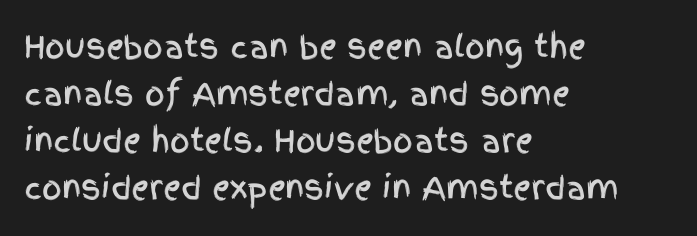
The image shows 31 px condensed sans-serif type, upright; set left-aligned, normal line spacing (1.52x), normal letter spacing, not underlined; a large x-height.
